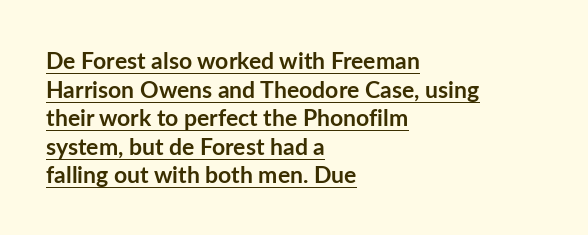
Q: Is the text bold? A: Yes.
Q: Is the text italic (slanted)? A: No, it is upright.
Q: Is the text underlined? A: Yes.
Q: How is the paragraph aligned? A: Left-aligned.
Q: Is the spacing between letters normal or unusually wide? A: Normal.
